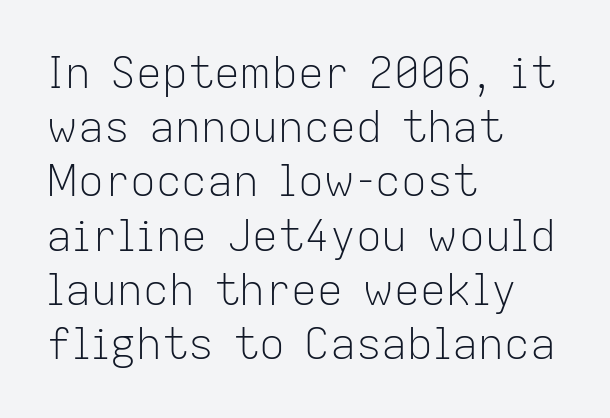
The specimen omits any rule beneath the text block's lines. The cut favours lightness, reaching ordinary text weight at its darkest. The lines sit at an ordinary, default distance from one another. It's the straight-up-and-down kind of type.
